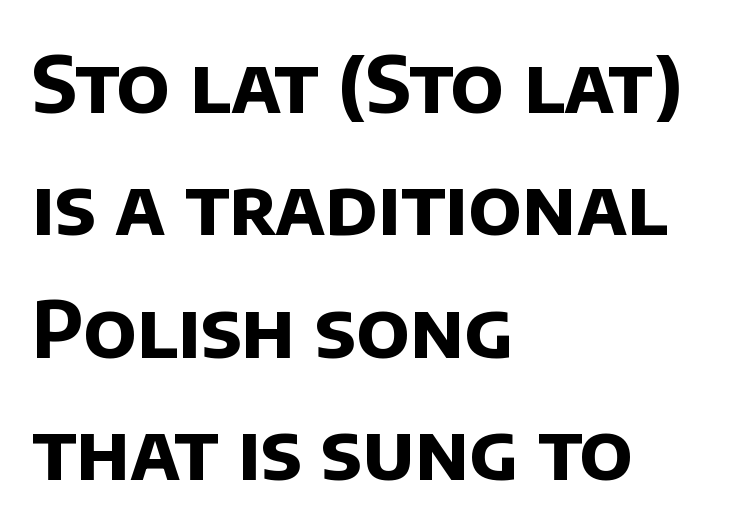
{"serif": "no", "bold": "yes", "weight": "bold", "width": "normal", "stroke_contrast": "low", "x_height": "large", "monospaced": "no", "underline": "no", "align": "left", "line_spacing": "normal", "line_spacing_ratio": 1.57, "letter_spacing": "normal", "letter_spacing_em": 0.0, "glyph_px": 78}
